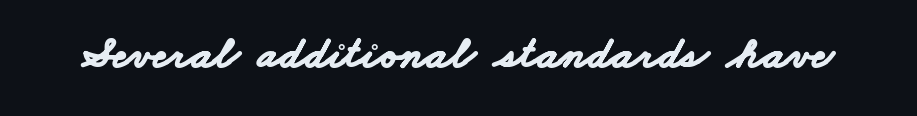
The image shows 45 px bold, wide sans-serif type; set normal letter spacing, not underlined; low stroke contrast and a small x-height.
